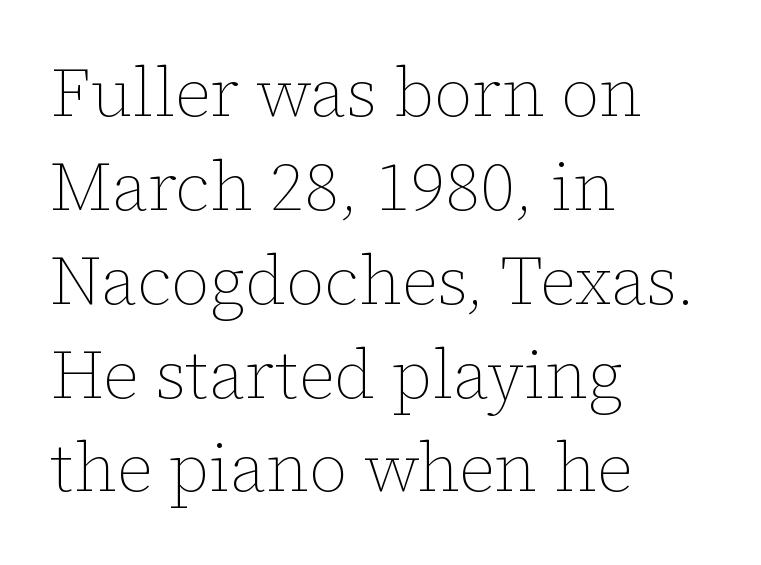
{"italic": "no", "bold": "no", "weight": "thin", "width": "normal", "stroke_contrast": "low", "x_height": "medium", "monospaced": "no", "underline": "no", "align": "left", "line_spacing": "normal", "line_spacing_ratio": 1.38, "letter_spacing": "normal", "letter_spacing_em": 0.0, "glyph_px": 68}
